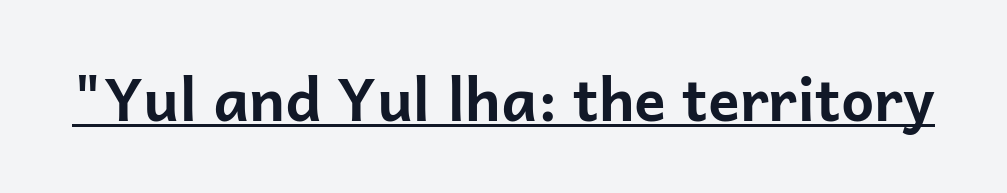
The image shows 59 px bold sans-serif type, upright; set normal letter spacing, underlined; low stroke contrast and a medium x-height.
